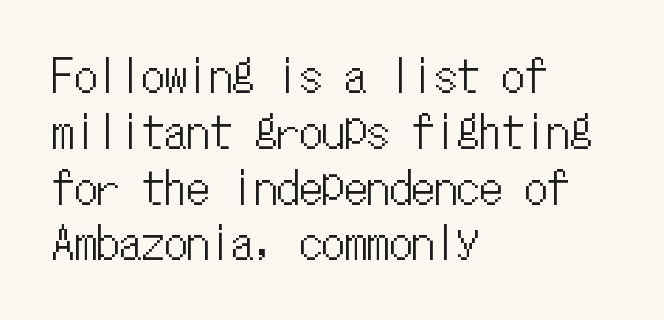
{"italic": "no", "width": "condensed", "stroke_contrast": "low", "x_height": "medium", "monospaced": "yes", "underline": "no", "align": "left", "line_spacing_ratio": 1.24, "letter_spacing": "normal", "letter_spacing_em": 0.0, "glyph_px": 45}
